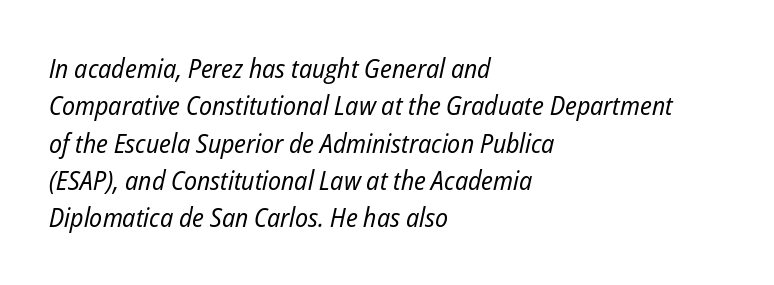
Quick note: underline off. Standard letterfit; no display-style spreading of the glyphs. A student would call this left alignment; a typographer would say flush left, rag right. Would a proofreader flag this as italicized? Yes. No heavy texture on the line: the type isn't bold. Evenly set lines give the paragraph a standard silhouette.
